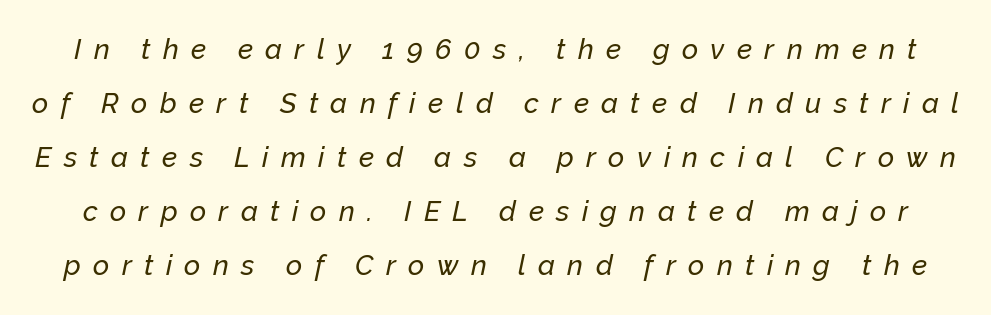
The image shows 28 px text type, italic (leaning right); set loose line spacing (1.93x), unusually wide letter spacing (+0.44 em), not underlined; low stroke contrast and a medium x-height.
